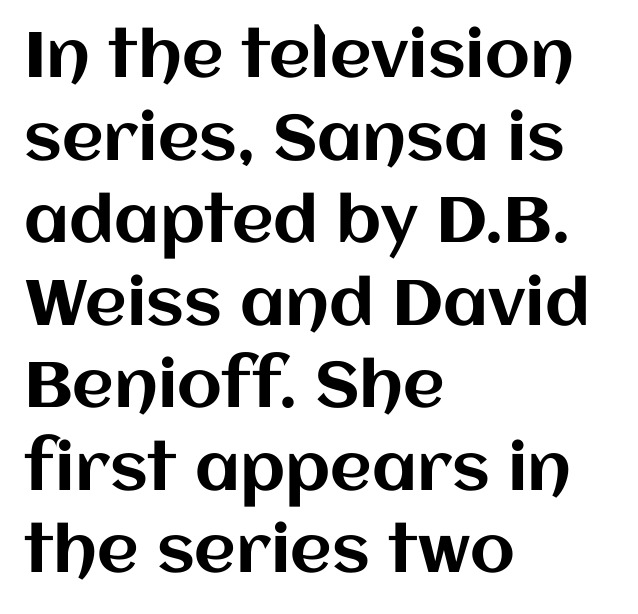
Q: Is the text italic (slanted)? A: No, it is upright.
Q: Is the text underlined? A: No.
Q: How is the paragraph aligned? A: Left-aligned.
Q: Is the spacing between letters normal or unusually wide? A: Normal.
Q: Is the spacing between lines tight, normal or loose? A: Normal.
Q: Width (condensed, normal, or wide)? A: Normal.
Q: Stroke contrast? A: Medium.
Q: x-height? A: Large.
Q: Monospaced? A: No.
